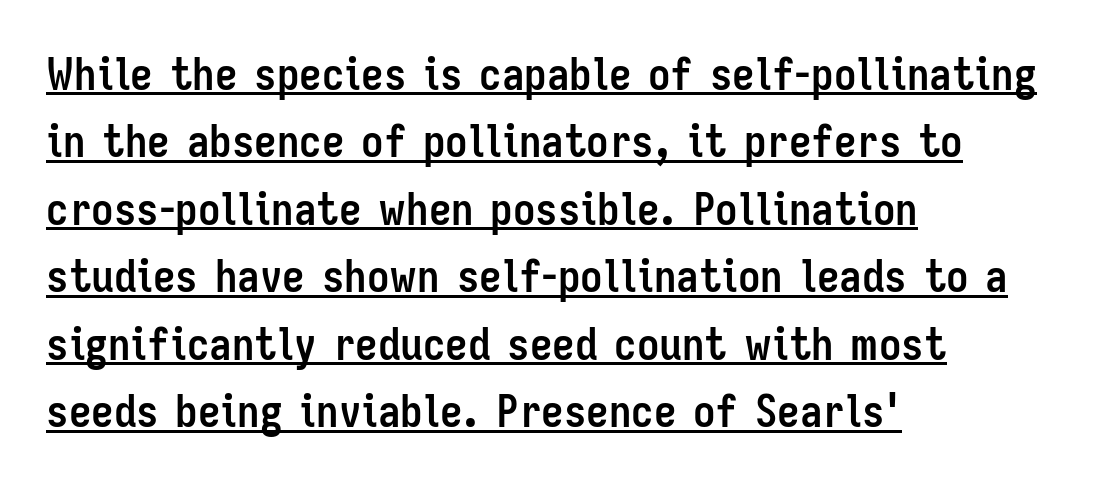
{"serif": "no", "italic": "no", "bold": "yes", "weight": "semibold", "width": "condensed", "stroke_contrast": "low", "x_height": "medium", "monospaced": "no", "underline": "yes", "align": "left", "line_spacing": "normal", "line_spacing_ratio": 1.5, "letter_spacing": "normal", "letter_spacing_em": 0.0, "glyph_px": 45}
